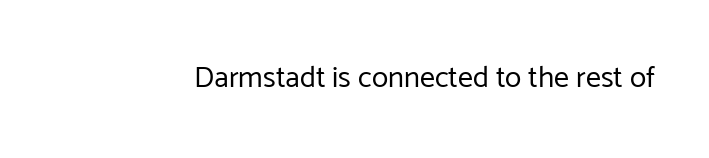
Q: Is the text bold? A: No.
Q: Is the text italic (slanted)? A: No, it is upright.
Q: Is the typeface a serif or a sans-serif typeface? A: Sans-serif.
Q: Is the text underlined? A: No.
Q: Is the spacing between letters normal or unusually wide? A: Normal.
Q: Width (condensed, normal, or wide)? A: Normal.
Q: Stroke contrast? A: Low.
Q: x-height? A: Medium.
Q: Monospaced? A: No.
